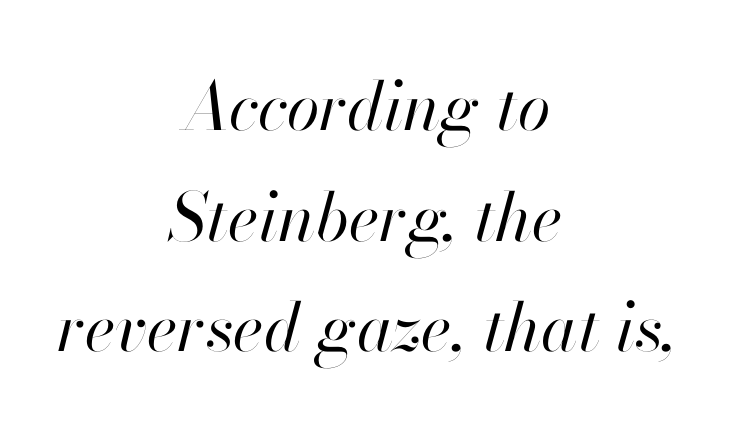
The image shows 67 px regular-weight type, italic (leaning right); set centered, normal line spacing (1.65x), normal letter spacing, not underlined; high stroke contrast and a small x-height.
